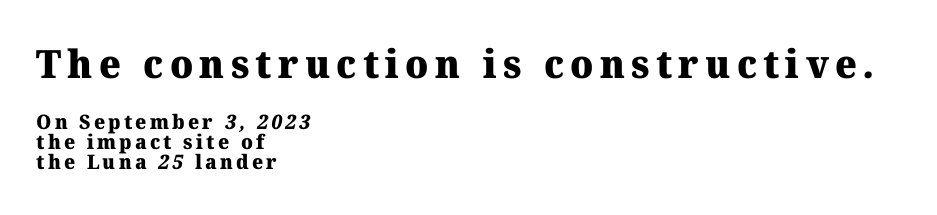
Q: Is the text bold? A: Yes.
Q: Is the typeface a serif or a sans-serif typeface? A: Serif.
Q: Is the text underlined? A: No.
Q: How is the paragraph aligned? A: Left-aligned.
Q: Is the spacing between lines tight, normal or loose? A: Tight.
Q: Which block of text is set in a larger size, the first (top) or the second (bottom)? A: The first (top) one.
Q: Width (condensed, normal, or wide)? A: Normal.
Q: Stroke contrast? A: Medium.
Q: x-height? A: Medium.
Q: Monospaced? A: No.
